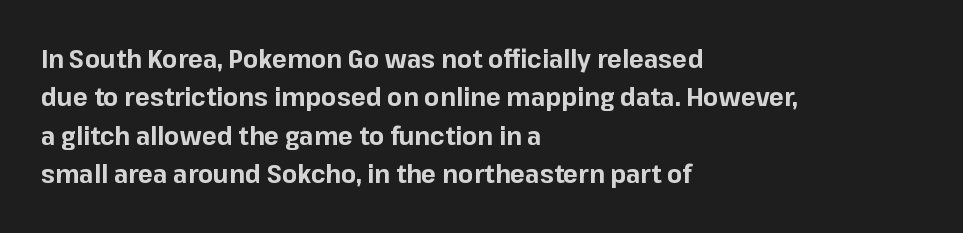
{"italic": "no", "bold": "yes", "underline": "no", "align": "left", "line_spacing": "normal", "line_spacing_ratio": 1.54, "letter_spacing": "normal", "letter_spacing_em": 0.0, "glyph_px": 25}
